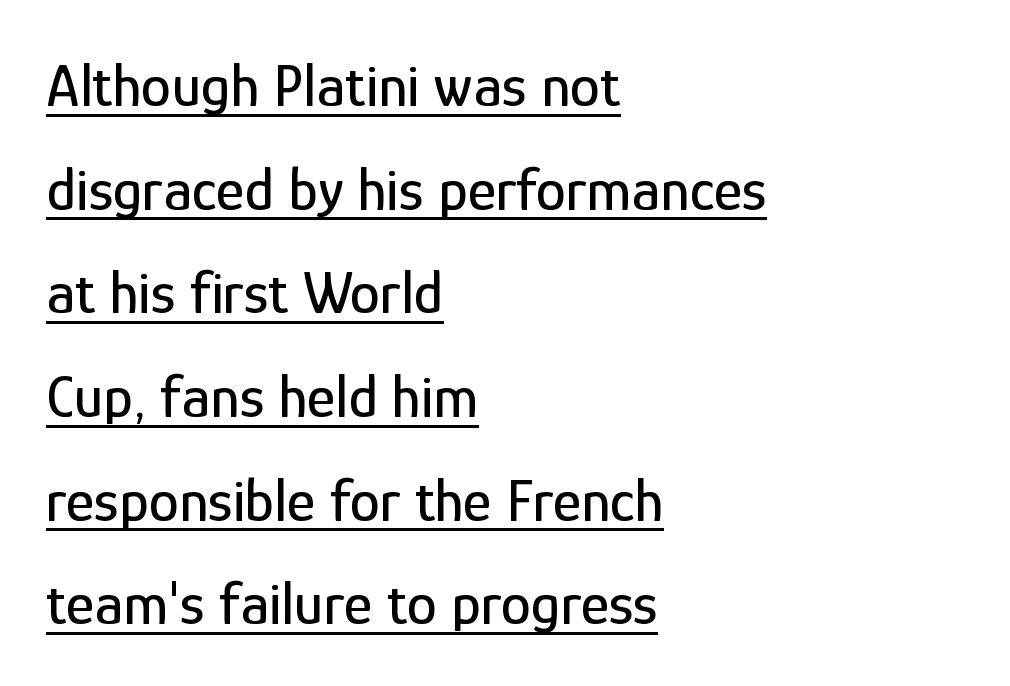
The image shows 61 px condensed sans-serif type, upright; set left-aligned, normal line spacing (1.7x), normal letter spacing, underlined; low stroke contrast and a medium x-height.
